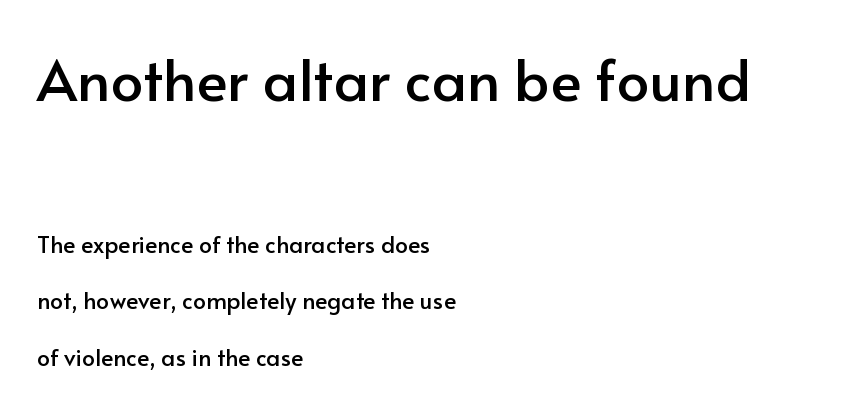
{"serif": "no", "italic": "no", "width": "normal", "stroke_contrast": "low", "x_height": "small", "monospaced": "no", "underline": "no", "align": "left", "line_spacing": "loose", "line_spacing_ratio": 2.47, "letter_spacing": "normal", "letter_spacing_em": 0.0, "larger_block": "first", "size_ratio": 2.52, "glyph_px": 58}
